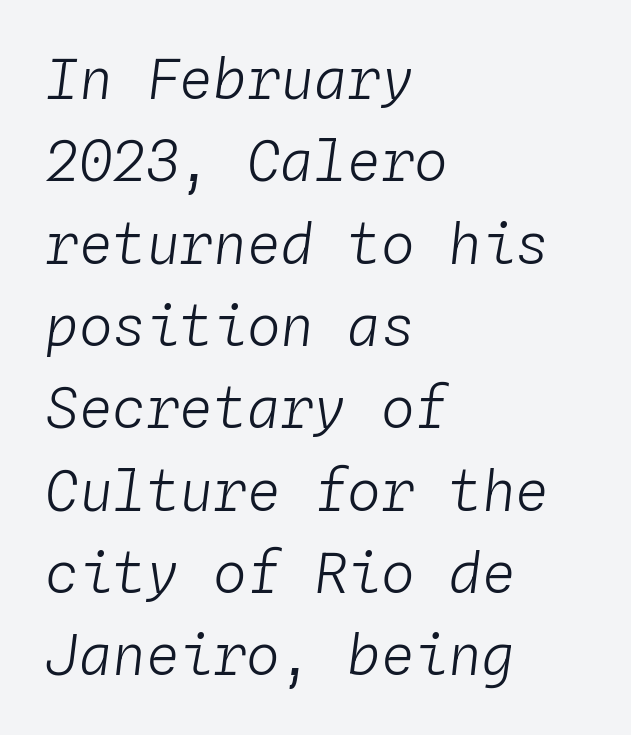
Q: Is the text bold? A: No.
Q: Is the text italic (slanted)? A: Yes, it leans right by about 4 degrees.
Q: Is the text underlined? A: No.
Q: How is the paragraph aligned? A: Left-aligned.
Q: Is the spacing between letters normal or unusually wide? A: Normal.
Q: Is the spacing between lines tight, normal or loose? A: Normal.
Q: Width (condensed, normal, or wide)? A: Normal.
Q: Stroke contrast? A: Low.
Q: x-height? A: Medium.
Q: Monospaced? A: Yes.
